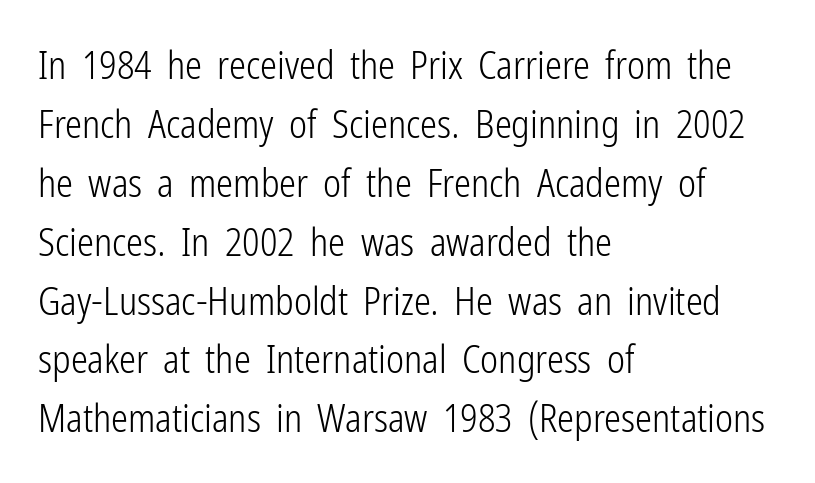
{"serif": "no", "italic": "no", "bold": "no", "weight": "light", "width": "condensed", "stroke_contrast": "low", "x_height": "medium", "monospaced": "no", "underline": "no", "align": "left", "line_spacing": "normal", "line_spacing_ratio": 1.55, "letter_spacing": "normal", "letter_spacing_em": 0.0, "glyph_px": 38}
